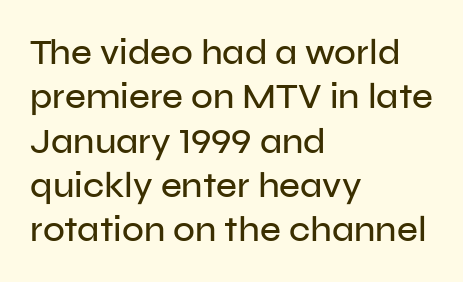
The image shows 36 px sans-serif type, upright; set left-aligned, line spacing 1.23x, normal letter spacing, not underlined; low stroke contrast and a medium x-height.
